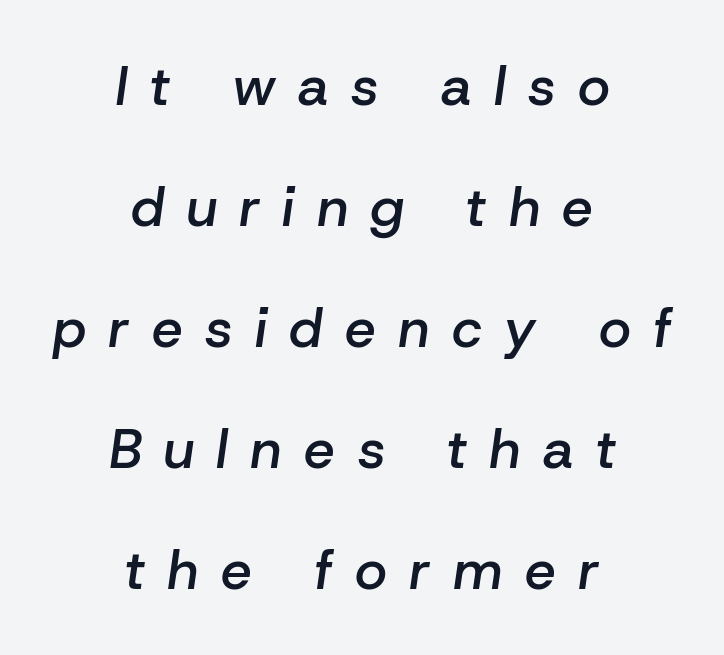
The image shows 55 px semibold type, italic (leaning right); set centered, loose line spacing (2.2x), unusually wide letter spacing (+0.41 em), not underlined; low stroke contrast and a medium x-height.
